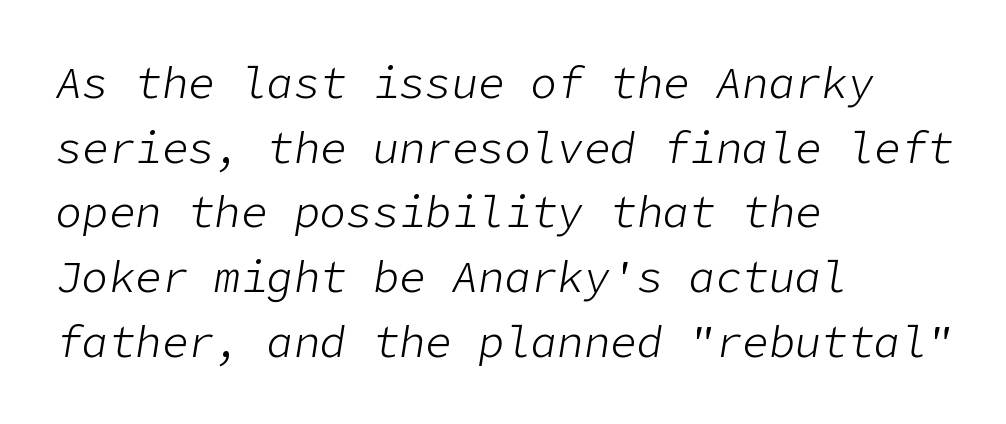
{"italic": "yes", "lean": "right", "slant_degrees": 9, "bold": "no", "weight": "light", "width": "normal", "stroke_contrast": "low", "x_height": "medium", "underline": "no", "align": "left", "line_spacing": "normal", "line_spacing_ratio": 1.47, "letter_spacing": "normal", "letter_spacing_em": 0.0, "glyph_px": 44}
